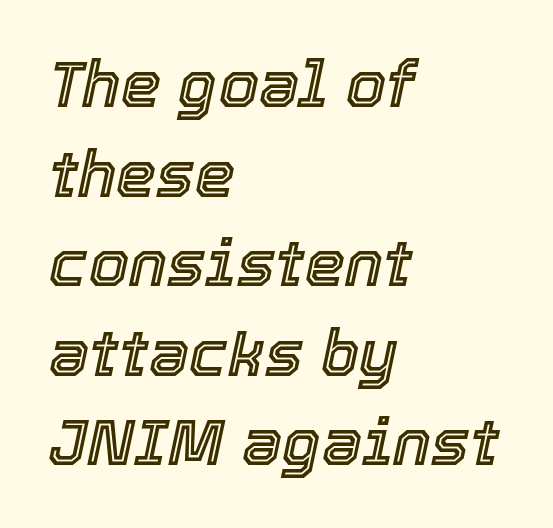
The image shows 64 px text type, italic (leaning right); set left-aligned, normal line spacing (1.4x), normal letter spacing, not underlined; a medium x-height.
